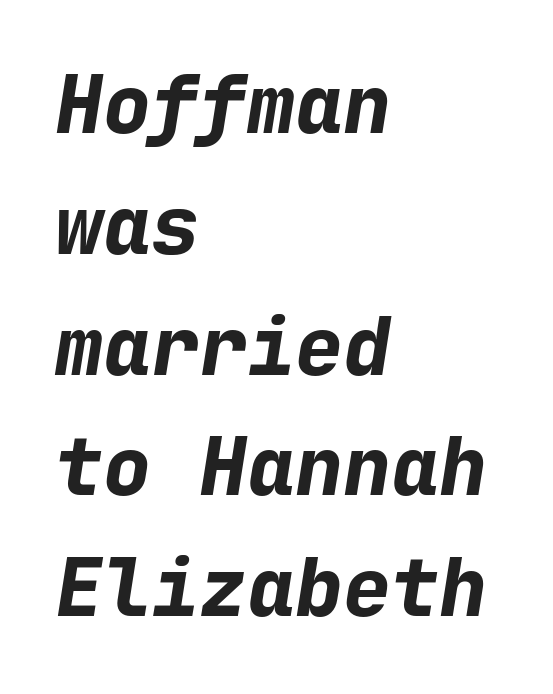
The image shows 80 px bold type, italic (leaning right), monospaced; set left-aligned, normal line spacing (1.51x), normal letter spacing, not underlined; low stroke contrast and a medium x-height.
